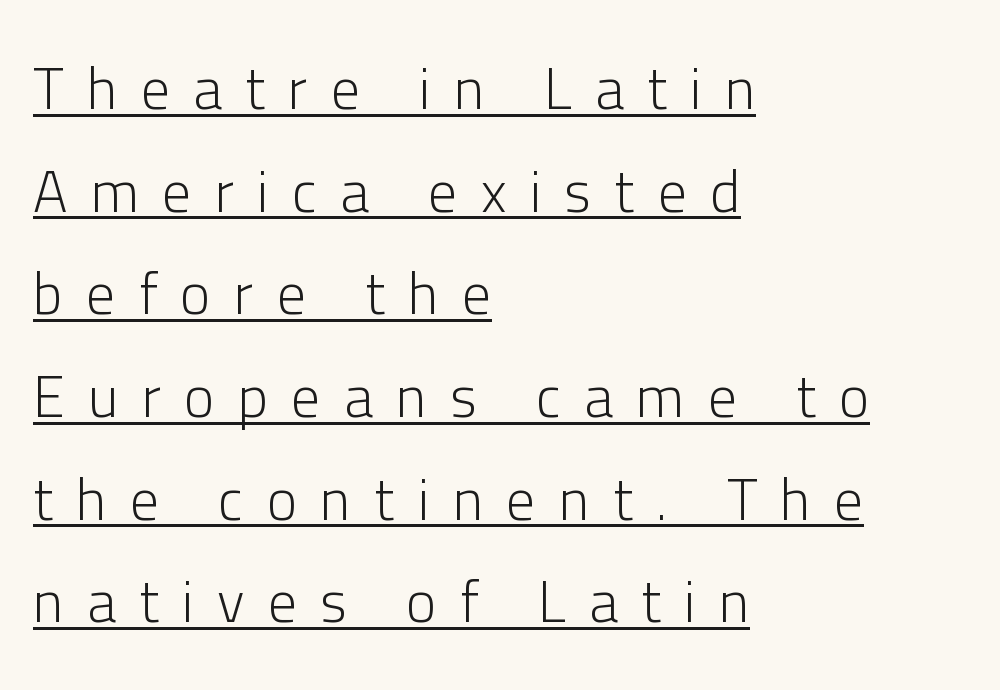
This is sans-serif lettering, the kind often seen on screens and signage. Horizontally, the lines are justified to the leading edge only. The cut favours lightness, reaching ordinary text weight at its darkest. A roman cut, with each character standing at attention. Students, note that the glyphs here are deliberately spaced far apart.
